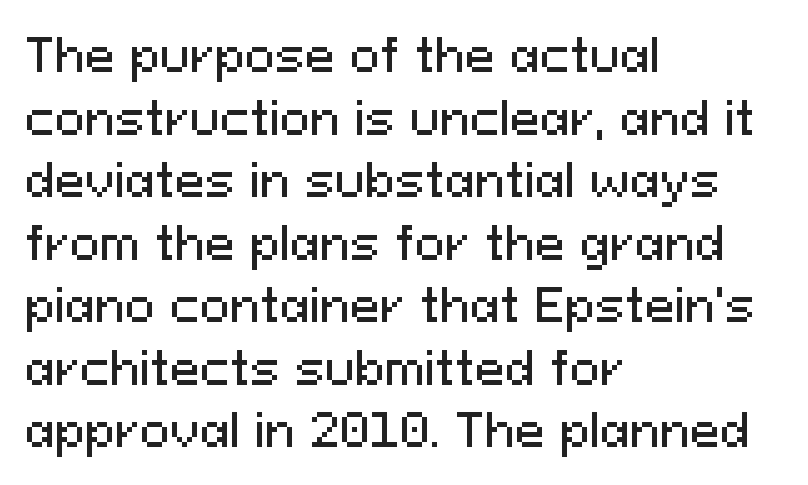
Q: Is the text italic (slanted)? A: No, it is upright.
Q: Is the typeface a serif or a sans-serif typeface? A: Sans-serif.
Q: Is the text underlined? A: No.
Q: How is the paragraph aligned? A: Left-aligned.
Q: Is the spacing between letters normal or unusually wide? A: Normal.
Q: Is the spacing between lines tight, normal or loose? A: Normal.
Q: Width (condensed, normal, or wide)? A: Normal.
Q: Stroke contrast? A: Medium.
Q: x-height? A: Medium.
Q: Monospaced? A: No.
